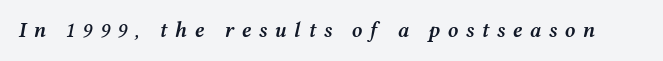
The image shows 21 px text type, italic (leaning right); set unusually wide letter spacing (+0.35 em), not underlined.
